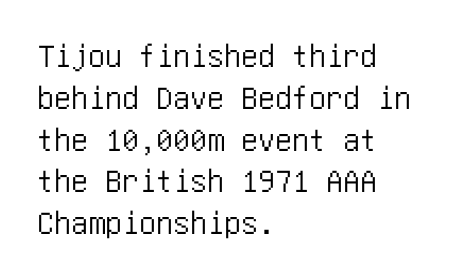
{"serif": "no", "italic": "no", "width": "condensed", "stroke_contrast": "low", "x_height": "large", "underline": "no", "align": "left", "line_spacing_ratio": 1.23, "letter_spacing": "normal", "letter_spacing_em": 0.0, "glyph_px": 34}
